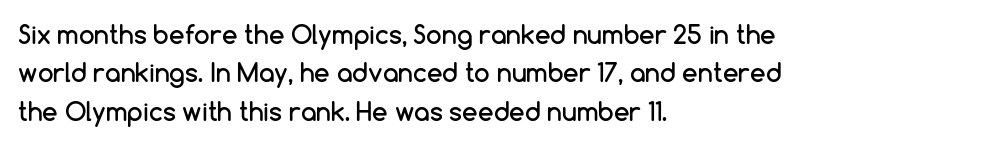
Q: Is the text italic (slanted)? A: No, it is upright.
Q: Is the text underlined? A: No.
Q: How is the paragraph aligned? A: Left-aligned.
Q: Is the spacing between letters normal or unusually wide? A: Normal.
Q: Is the spacing between lines tight, normal or loose? A: Normal.
